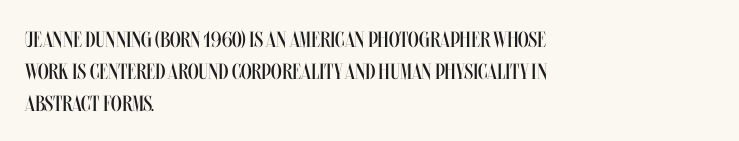
Q: Is the text bold? A: No.
Q: Is the text italic (slanted)? A: No, it is upright.
Q: Is the text underlined? A: No.
Q: How is the paragraph aligned? A: Left-aligned.
Q: Is the spacing between letters normal or unusually wide? A: Normal.
Q: Is the spacing between lines tight, normal or loose? A: Normal.
